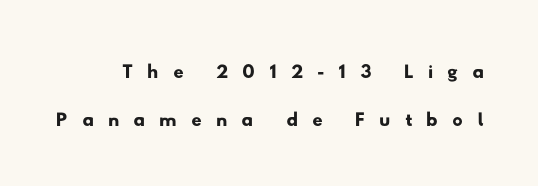
{"serif": "no", "width": "wide", "stroke_contrast": "low", "x_height": "small", "monospaced": "no", "underline": "no", "line_spacing": "normal", "line_spacing_ratio": 1.65, "letter_spacing": "wide", "letter_spacing_em": 0.48, "glyph_px": 29}
